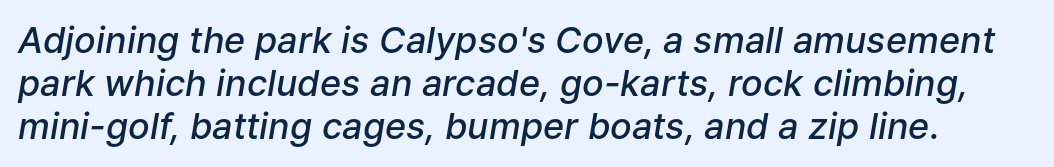
The image shows 36 px semibold type, italic (leaning right); set line spacing 1.2x, normal letter spacing, not underlined; low stroke contrast and a medium x-height.
